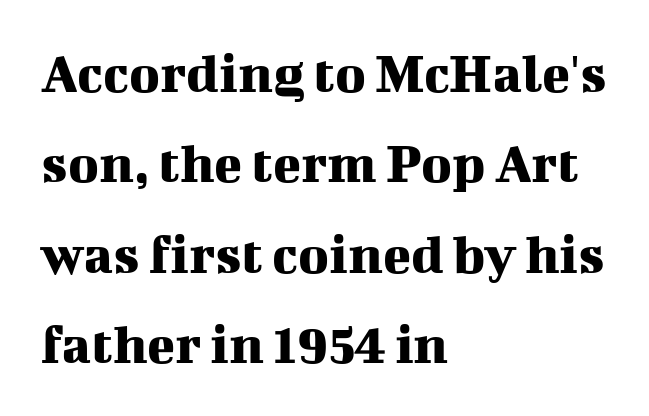
The image shows 58 px serif type, upright; set left-aligned, normal line spacing (1.56x), normal letter spacing, not underlined; medium stroke contrast and a medium x-height.
